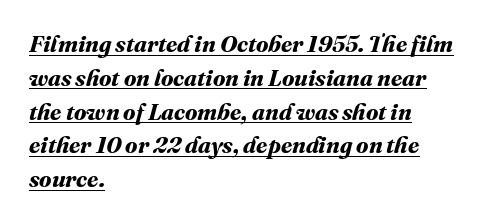
What weight is shown? A full bold with thick strokes. Each word holds together tightly as a unit, with standard inter-letter gaps. Teacher's note: observe the even left margin — that is flush-left alignment. What decoration does the sample have? An underline. Successive baselines arrive at the customary interval.
